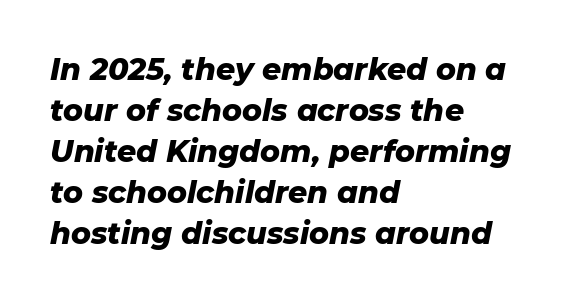
The image shows 30 px heavy type, italic (leaning right); set left-aligned, normal line spacing (1.37x), normal letter spacing, not underlined; low stroke contrast and a medium x-height.
